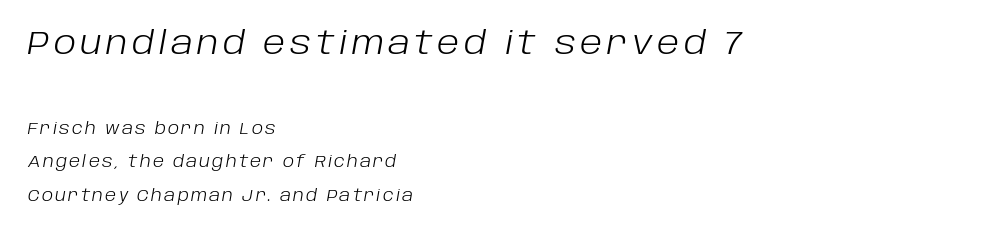
Q: Is the text bold? A: No.
Q: Is the text italic (slanted)? A: Yes, it leans right by about 10 degrees.
Q: Is the text underlined? A: No.
Q: How is the paragraph aligned? A: Left-aligned.
Q: Is the spacing between lines tight, normal or loose? A: Loose.
Q: Which block of text is set in a larger size, the first (top) or the second (bottom)? A: The first (top) one.
Q: Width (condensed, normal, or wide)? A: Normal.
Q: Stroke contrast? A: Low.
Q: x-height? A: Large.
Q: Monospaced? A: No.
